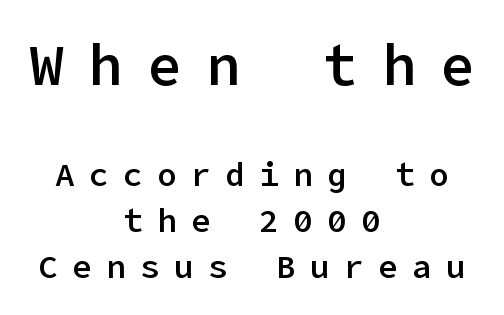
The image shows 57 px semibold sans-serif type, upright; set centered, normal line spacing (1.39x), unusually wide letter spacing (+0.43 em), not underlined; the first (top) block is 1.73x larger; low stroke contrast and a medium x-height.
